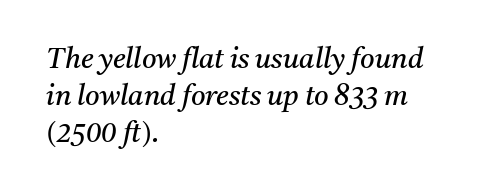
The image shows 28 px regular-weight serif type, italic (leaning right); set left-aligned, normal line spacing (1.32x), normal letter spacing, not underlined; medium stroke contrast and a medium x-height.
